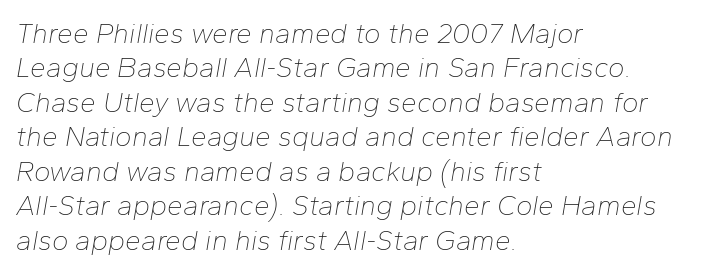
This is oblique type, the kind used for emphasis or titles. Words appear dense and cohesive because spacing is normal. The lines are quadded left. Proportional: the letters do not fall into vertical columns.
